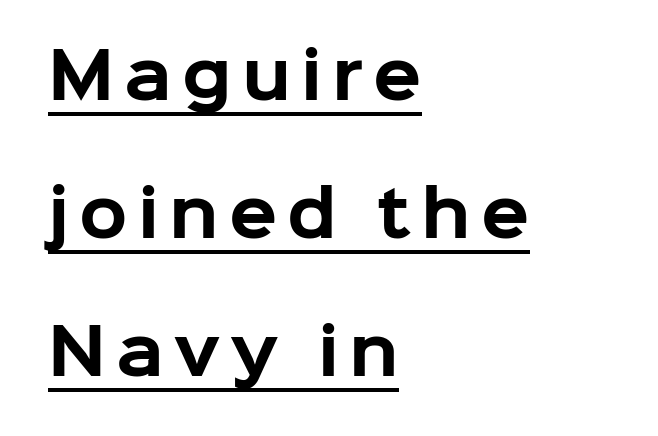
The image shows 63 px bold sans-serif type, upright; set left-aligned, loose line spacing (2.19x), underlined; low stroke contrast and a medium x-height.
